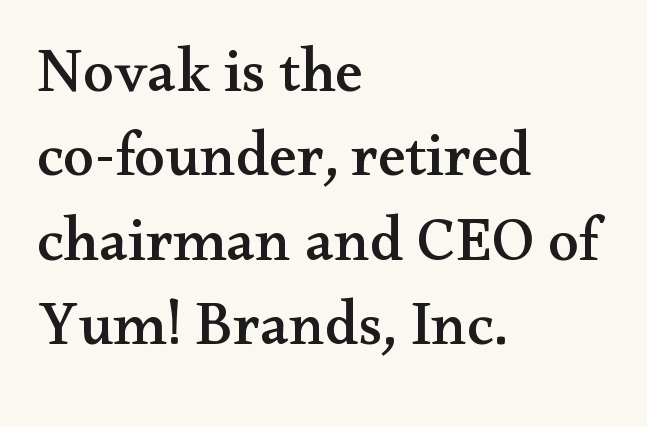
The image shows 62 px wide serif type, upright; set left-aligned, normal line spacing (1.36x), normal letter spacing, not underlined; medium stroke contrast and a small x-height.
